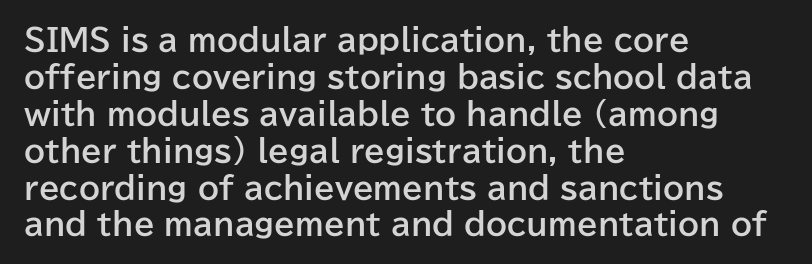
The image shows 30 px bold sans-serif type, upright; set left-aligned, line spacing 1.23x, normal letter spacing, not underlined; low stroke contrast and a medium x-height.
